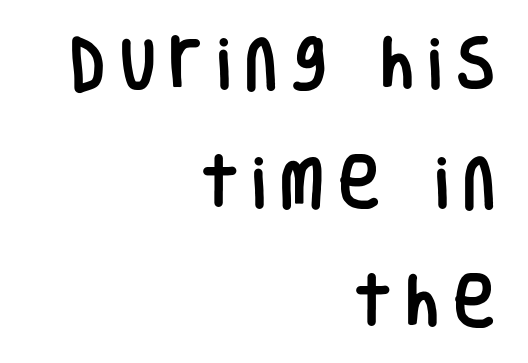
The image shows 57 px condensed sans-serif type, upright; set right-aligned, loose line spacing (2.09x), unusually wide letter spacing (+0.25 em), not underlined; low stroke contrast and a large x-height.
